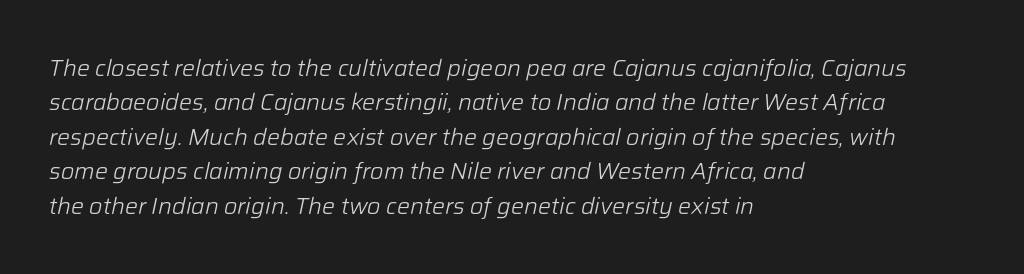
Q: Is the text bold? A: No.
Q: Is the text italic (slanted)? A: Yes, it leans right by about 12 degrees.
Q: Is the text underlined? A: No.
Q: How is the paragraph aligned? A: Left-aligned.
Q: Is the spacing between letters normal or unusually wide? A: Normal.
Q: Is the spacing between lines tight, normal or loose? A: Normal.
